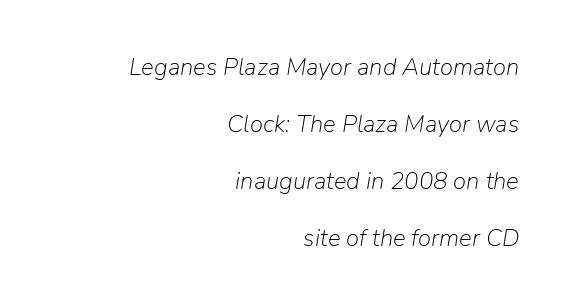
Q: Is the text bold? A: No.
Q: Is the text italic (slanted)? A: Yes, it leans right by about 9 degrees.
Q: Is the text underlined? A: No.
Q: How is the paragraph aligned? A: Right-aligned.
Q: Is the spacing between letters normal or unusually wide? A: Normal.
Q: Is the spacing between lines tight, normal or loose? A: Loose.
